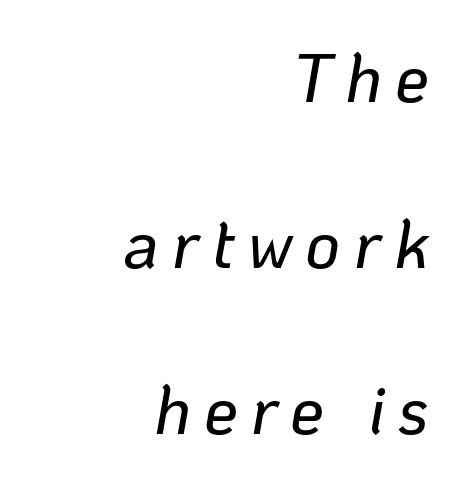
The image shows 68 px text type, italic (leaning right); set right-aligned, loose line spacing (2.44x), not underlined; low stroke contrast and a medium x-height.
